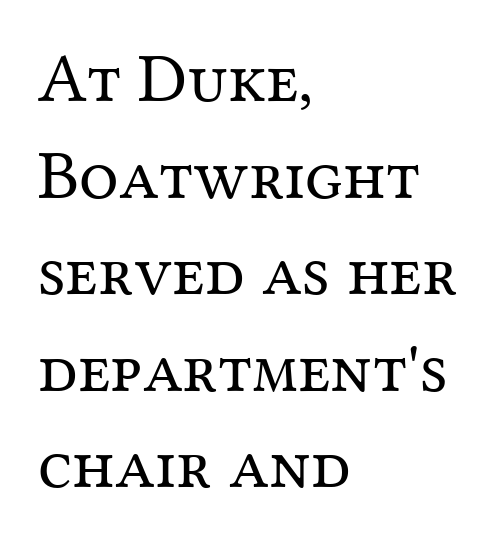
Q: Is the text bold? A: No.
Q: Is the text italic (slanted)? A: No, it is upright.
Q: Is the typeface a serif or a sans-serif typeface? A: Serif.
Q: Is the text underlined? A: No.
Q: How is the paragraph aligned? A: Left-aligned.
Q: Is the spacing between letters normal or unusually wide? A: Normal.
Q: Is the spacing between lines tight, normal or loose? A: Normal.
Q: Width (condensed, normal, or wide)? A: Normal.
Q: Stroke contrast? A: Medium.
Q: x-height? A: Medium.
Q: Monospaced? A: No.
